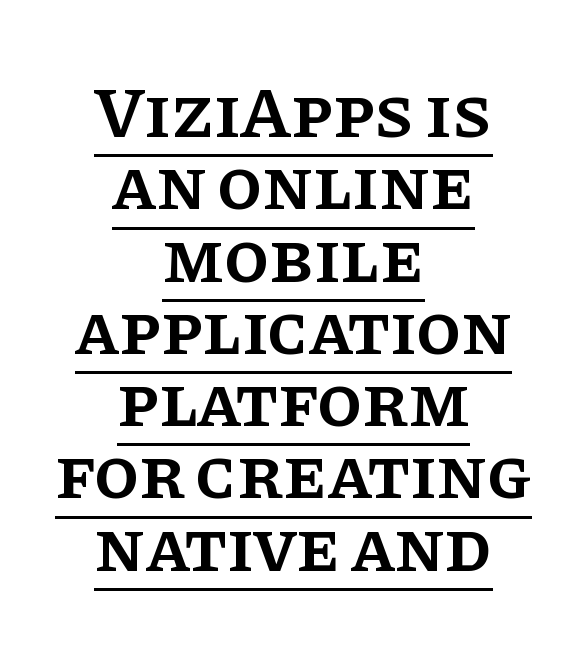
Q: Is the text bold? A: Semi-bold.
Q: Is the text italic (slanted)? A: No, it is upright.
Q: Is the typeface a serif or a sans-serif typeface? A: Serif.
Q: Is the text underlined? A: Yes.
Q: How is the paragraph aligned? A: Centered.
Q: Is the spacing between letters normal or unusually wide? A: Normal.
Q: Is the spacing between lines tight, normal or loose? A: Tight.
Q: Width (condensed, normal, or wide)? A: Normal.
Q: Stroke contrast? A: Low.
Q: x-height? A: Large.
Q: Monospaced? A: No.
